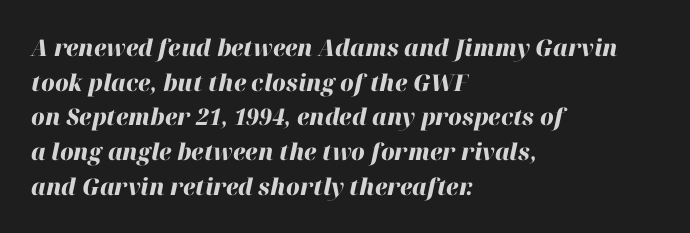
The image shows 23 px bold type, italic (leaning right); set left-aligned, normal line spacing (1.51x), normal letter spacing, not underlined.
